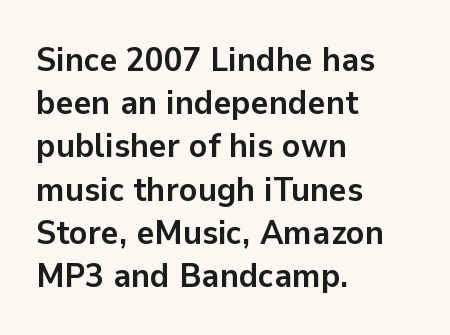
The image shows 34 px semibold sans-serif type, upright; set left-aligned, normal line spacing (1.27x), normal letter spacing, not underlined; low stroke contrast and a medium x-height.
